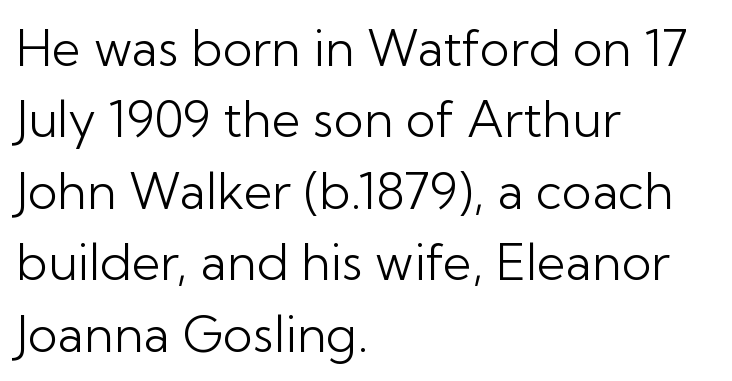
The image shows 50 px light sans-serif type, upright; set left-aligned, normal line spacing (1.43x), normal letter spacing, not underlined; low stroke contrast and a medium x-height.
